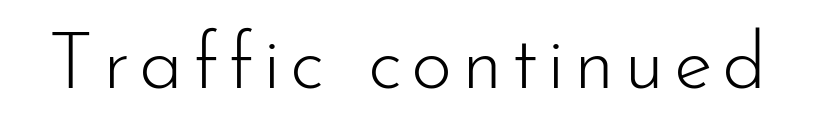
Notice how the stems are strictly vertical — no italics here. The font is comparable to plain body text, perhaps lighter. Proportional: the letters do not fall into vertical columns. Just letters on the line, the space beneath them empty.
